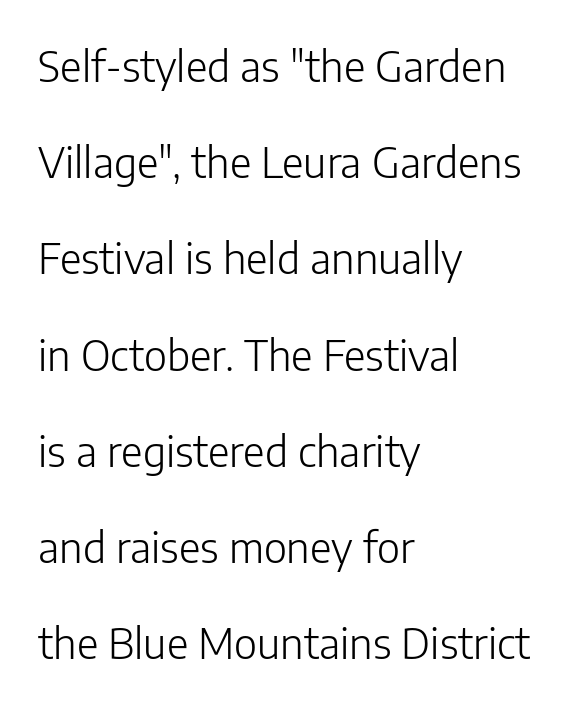
Q: Is the text bold? A: No.
Q: Is the text italic (slanted)? A: No, it is upright.
Q: Is the typeface a serif or a sans-serif typeface? A: Sans-serif.
Q: Is the text underlined? A: No.
Q: How is the paragraph aligned? A: Left-aligned.
Q: Is the spacing between letters normal or unusually wide? A: Normal.
Q: Is the spacing between lines tight, normal or loose? A: Loose.
Q: Width (condensed, normal, or wide)? A: Normal.
Q: Stroke contrast? A: Low.
Q: x-height? A: Medium.
Q: Monospaced? A: No.
